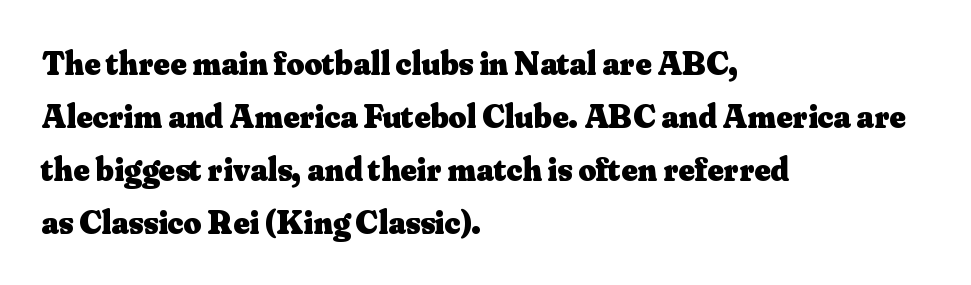
{"serif": "yes", "italic": "no", "bold": "yes", "weight": "heavy", "width": "normal", "stroke_contrast": "medium", "x_height": "small", "monospaced": "no", "underline": "no", "align": "left", "line_spacing": "normal", "line_spacing_ratio": 1.56, "letter_spacing": "normal", "letter_spacing_em": 0.0, "glyph_px": 34}
